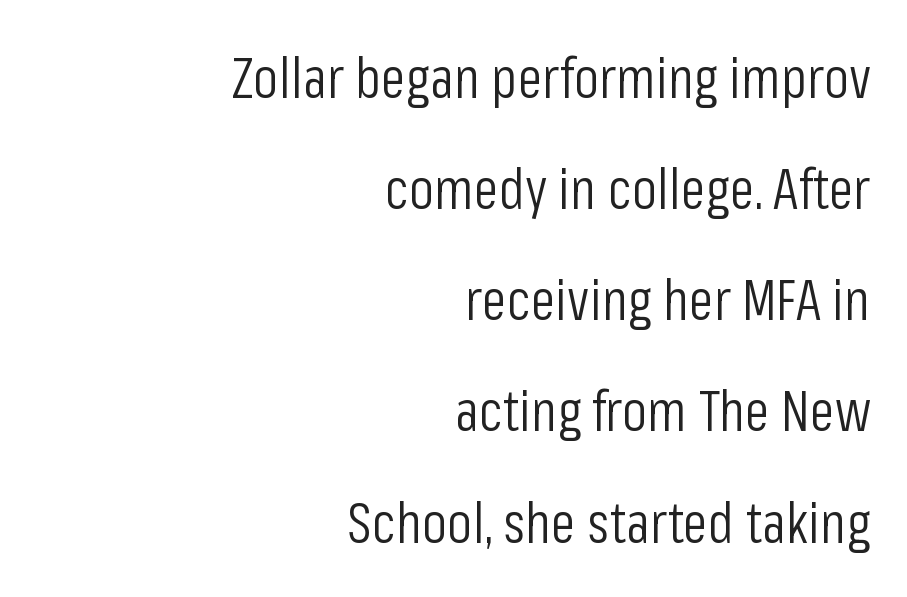
Regarding leading, the lines here are spaced well apart. Unmarked baselines from the first word to the last. Classification — sans serif. The paragraph shown leans on its right margin.
